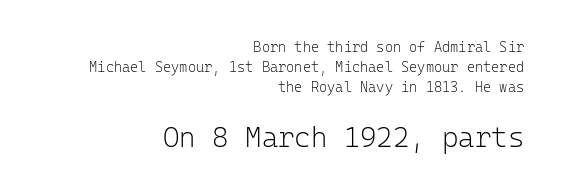
Weight: not bold — regular or lighter. Between these two stacked blocks, the lower one wins on size. When letters stand straight like this, we call the style roman or upright. The horizontal fit of the characters is conventional and even. Descender tails drop into unmarked territory.
